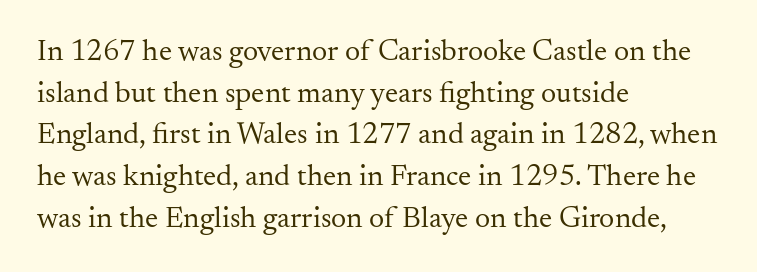
{"serif": "yes", "italic": "no", "bold": "no", "weight": "regular", "width": "normal", "stroke_contrast": "medium", "x_height": "small", "monospaced": "no", "underline": "no", "align": "left", "line_spacing": "normal", "line_spacing_ratio": 1.39, "letter_spacing": "normal", "letter_spacing_em": 0.0, "glyph_px": 30}
